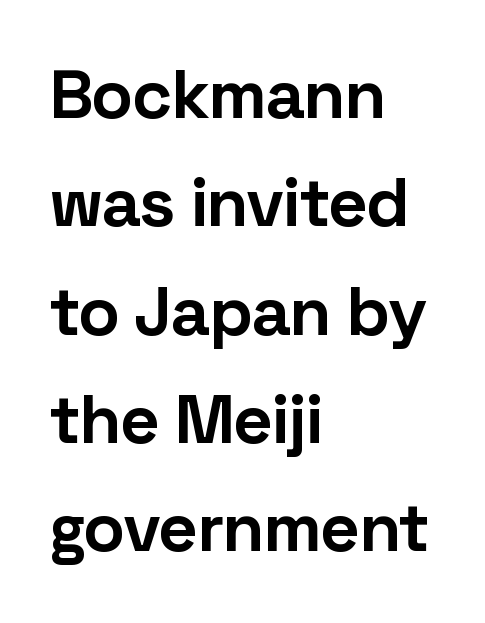
Q: Is the text bold? A: Yes.
Q: Is the text italic (slanted)? A: No, it is upright.
Q: Is the typeface a serif or a sans-serif typeface? A: Sans-serif.
Q: Is the text underlined? A: No.
Q: How is the paragraph aligned? A: Left-aligned.
Q: Is the spacing between letters normal or unusually wide? A: Normal.
Q: Is the spacing between lines tight, normal or loose? A: Normal.
Q: Width (condensed, normal, or wide)? A: Normal.
Q: Stroke contrast? A: Low.
Q: x-height? A: Medium.
Q: Monospaced? A: No.
